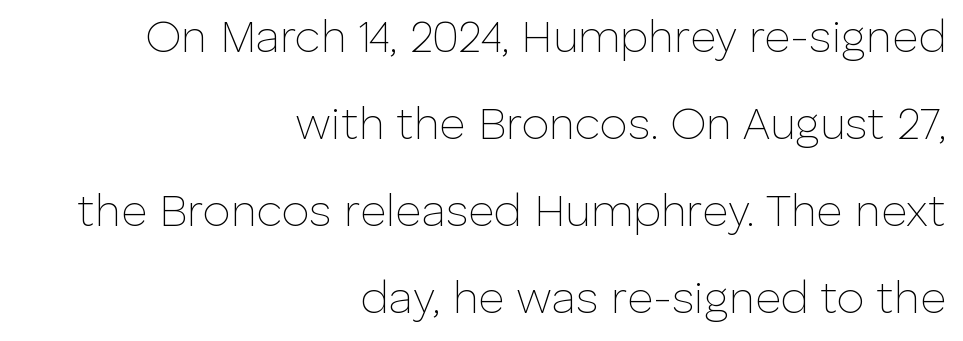
Q: Is the text bold? A: No.
Q: Is the text italic (slanted)? A: No, it is upright.
Q: Is the typeface a serif or a sans-serif typeface? A: Sans-serif.
Q: Is the text underlined? A: No.
Q: How is the paragraph aligned? A: Right-aligned.
Q: Is the spacing between letters normal or unusually wide? A: Normal.
Q: Is the spacing between lines tight, normal or loose? A: Loose.
Q: Width (condensed, normal, or wide)? A: Normal.
Q: Stroke contrast? A: Low.
Q: x-height? A: Medium.
Q: Monospaced? A: No.
